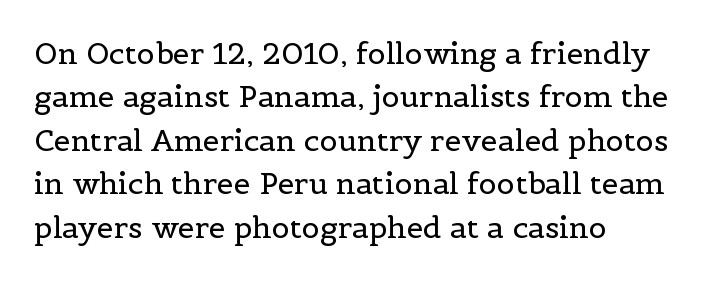
The image shows 30 px regular-weight serif type, upright; set left-aligned, normal line spacing (1.45x), normal letter spacing, not underlined; a medium x-height.
